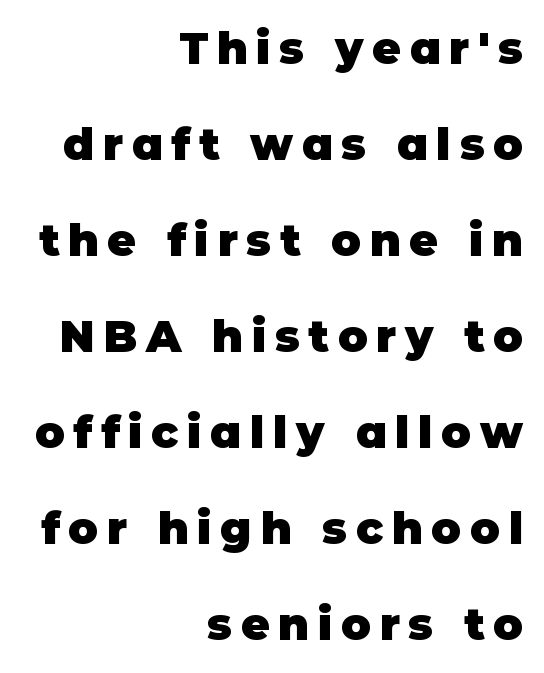
{"serif": "no", "italic": "no", "bold": "yes", "weight": "heavy", "width": "normal", "stroke_contrast": "low", "x_height": "large", "monospaced": "no", "underline": "no", "align": "right", "line_spacing": "loose", "line_spacing_ratio": 2.18, "letter_spacing": "wide", "letter_spacing_em": 0.2, "glyph_px": 44}
